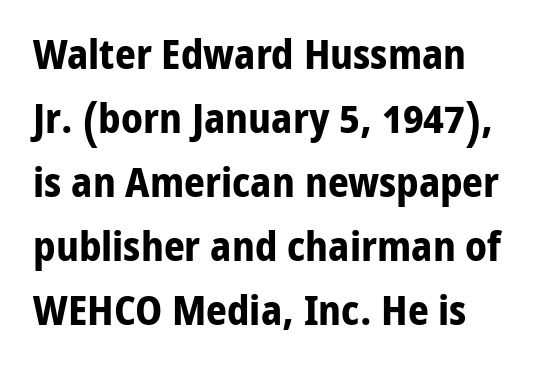
The image shows 41 px bold sans-serif type, upright; set normal line spacing (1.56x), normal letter spacing, not underlined; low stroke contrast and a medium x-height.
